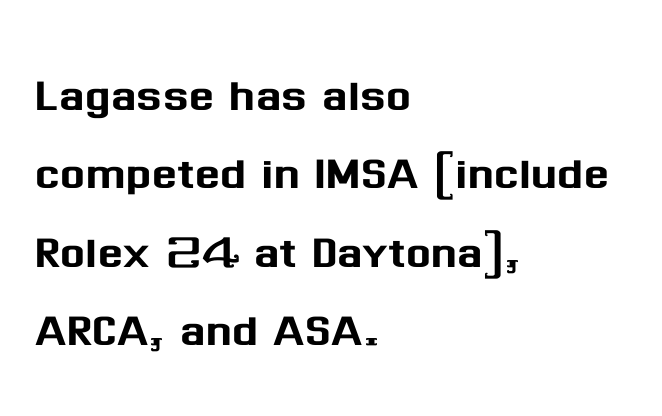
The image shows 59 px sans-serif type, upright; set left-aligned, normal line spacing (1.33x), normal letter spacing, not underlined; medium stroke contrast and a medium x-height.
